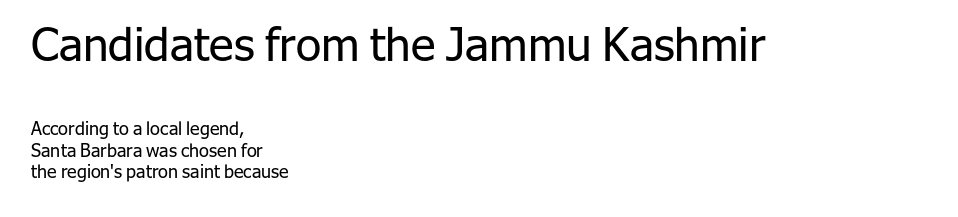
The image shows 46 px regular-weight sans-serif type, upright; set left-aligned, line spacing 1.2x, normal letter spacing, not underlined; the first (top) block is 2.56x larger; low stroke contrast and a medium x-height.
